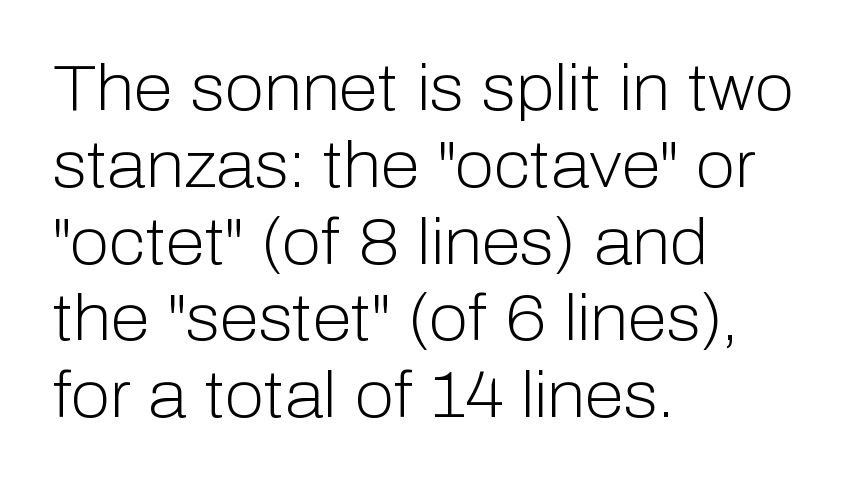
Q: Is the text bold? A: No.
Q: Is the text italic (slanted)? A: No, it is upright.
Q: Is the typeface a serif or a sans-serif typeface? A: Sans-serif.
Q: Is the text underlined? A: No.
Q: How is the paragraph aligned? A: Left-aligned.
Q: Is the spacing between letters normal or unusually wide? A: Normal.
Q: Width (condensed, normal, or wide)? A: Normal.
Q: Stroke contrast? A: Low.
Q: x-height? A: Medium.
Q: Monospaced? A: No.
